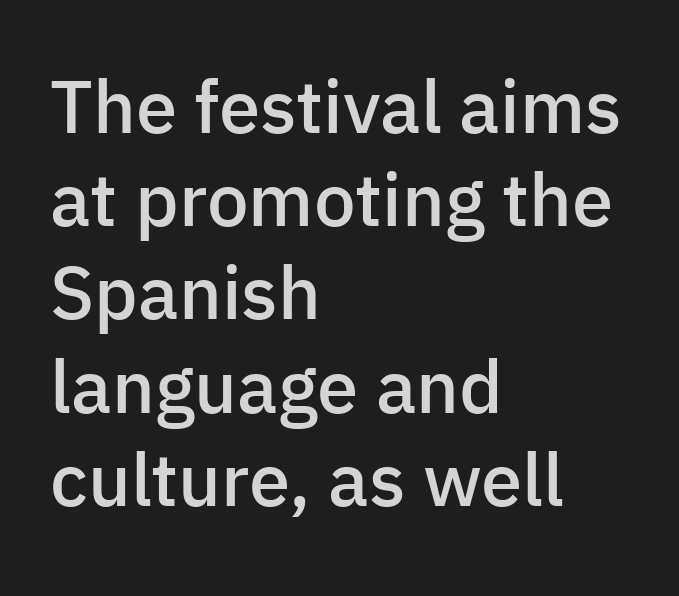
The image shows 74 px semibold sans-serif type, upright; set left-aligned, normal line spacing (1.26x), normal letter spacing, not underlined; low stroke contrast and a medium x-height.
